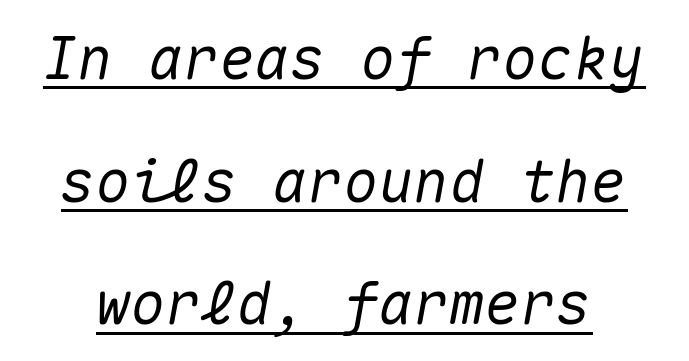
The image shows 59 px text type, italic (leaning right), monospaced; set loose line spacing (2.08x), normal letter spacing, underlined; medium stroke contrast and a medium x-height.
